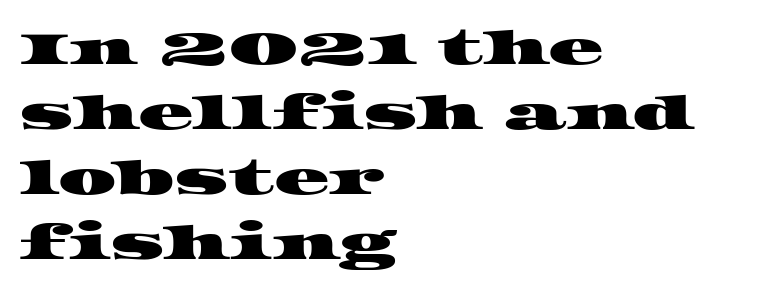
The image shows 46 px wide serif type; set left-aligned, normal line spacing (1.41x), normal letter spacing, not underlined; high stroke contrast and a large x-height.
